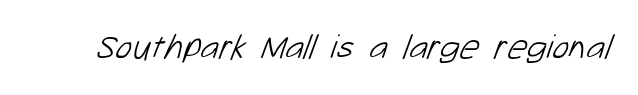
Q: Is the text bold? A: No.
Q: Is the typeface a serif or a sans-serif typeface? A: Sans-serif.
Q: Is the text underlined? A: No.
Q: Is the spacing between letters normal or unusually wide? A: Normal.
Q: Width (condensed, normal, or wide)? A: Normal.
Q: Stroke contrast? A: Low.
Q: x-height? A: Medium.
Q: Monospaced? A: No.
